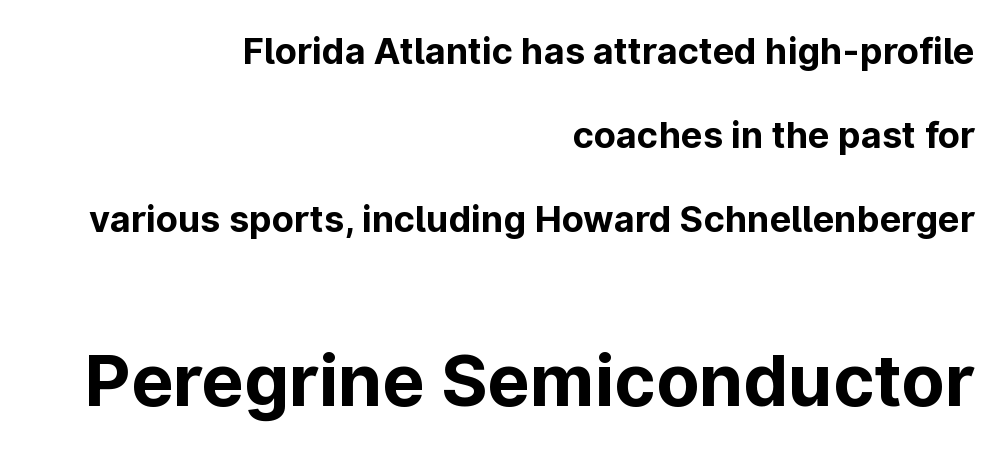
{"serif": "no", "italic": "no", "bold": "yes", "weight": "bold", "width": "normal", "stroke_contrast": "low", "x_height": "medium", "monospaced": "no", "underline": "no", "align": "right", "line_spacing": "loose", "line_spacing_ratio": 2.33, "letter_spacing": "normal", "letter_spacing_em": 0.0, "larger_block": "second", "size_ratio": 1.97, "glyph_px": 71}
